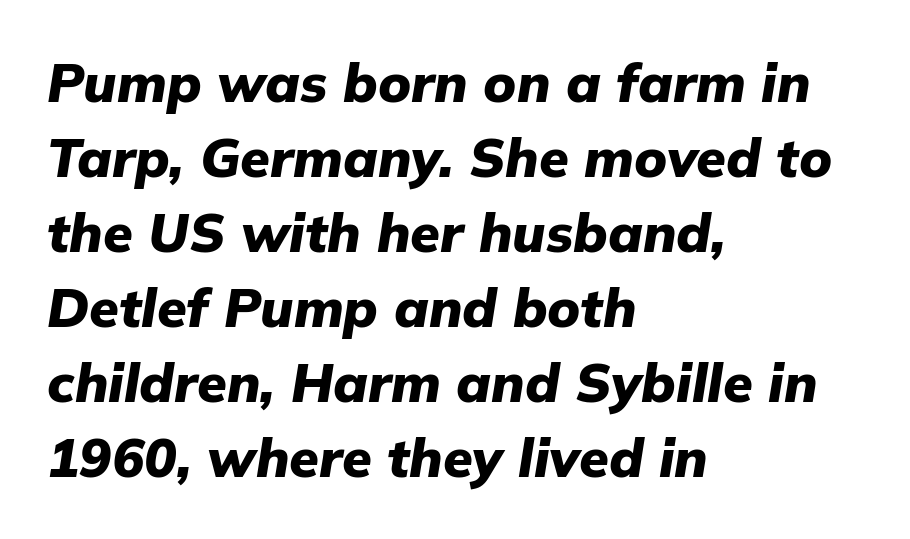
Q: Is the text bold? A: Yes.
Q: Is the text italic (slanted)? A: Yes, it leans right by about 9 degrees.
Q: Is the text underlined? A: No.
Q: How is the paragraph aligned? A: Left-aligned.
Q: Is the spacing between letters normal or unusually wide? A: Normal.
Q: Is the spacing between lines tight, normal or loose? A: Normal.
Q: Width (condensed, normal, or wide)? A: Normal.
Q: Stroke contrast? A: Low.
Q: x-height? A: Medium.
Q: Monospaced? A: No.
